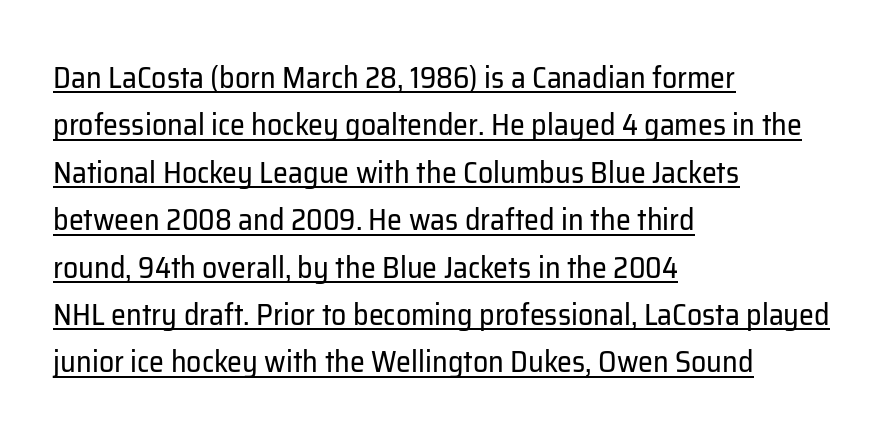
Q: Is the text bold? A: No.
Q: Is the text italic (slanted)? A: No, it is upright.
Q: Is the typeface a serif or a sans-serif typeface? A: Sans-serif.
Q: Is the text underlined? A: Yes.
Q: How is the paragraph aligned? A: Left-aligned.
Q: Is the spacing between letters normal or unusually wide? A: Normal.
Q: Is the spacing between lines tight, normal or loose? A: Normal.
Q: Width (condensed, normal, or wide)? A: Normal.
Q: Stroke contrast? A: Low.
Q: x-height? A: Medium.
Q: Monospaced? A: No.
